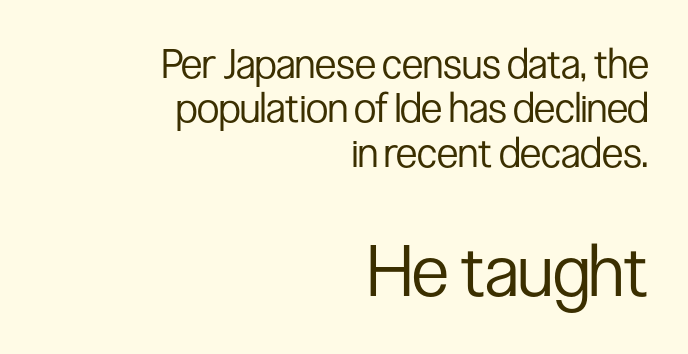
Q: Is the text bold? A: No.
Q: Is the text italic (slanted)? A: No, it is upright.
Q: Is the typeface a serif or a sans-serif typeface? A: Sans-serif.
Q: Is the text underlined? A: No.
Q: How is the paragraph aligned? A: Right-aligned.
Q: Is the spacing between letters normal or unusually wide? A: Normal.
Q: Is the spacing between lines tight, normal or loose? A: Tight.
Q: Which block of text is set in a larger size, the first (top) or the second (bottom)? A: The second (bottom) one.
Q: Width (condensed, normal, or wide)? A: Condensed.
Q: Stroke contrast? A: Low.
Q: x-height? A: Medium.
Q: Monospaced? A: No.
